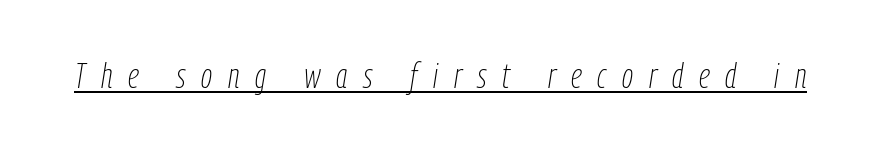
The image shows 35 px thin, condensed type, italic (leaning right); set unusually wide letter spacing (+0.45 em), underlined; low stroke contrast and a medium x-height.
